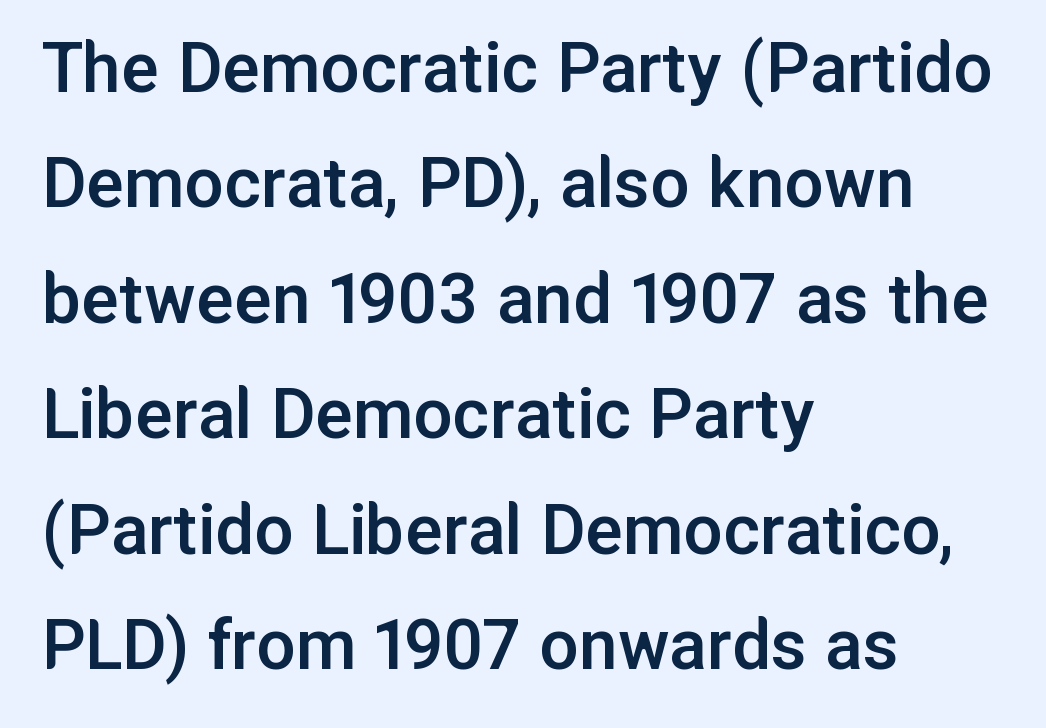
Q: Is the text bold? A: Semi-bold.
Q: Is the text italic (slanted)? A: No, it is upright.
Q: Is the typeface a serif or a sans-serif typeface? A: Sans-serif.
Q: Is the text underlined? A: No.
Q: How is the paragraph aligned? A: Left-aligned.
Q: Is the spacing between letters normal or unusually wide? A: Normal.
Q: Is the spacing between lines tight, normal or loose? A: Normal.
Q: Width (condensed, normal, or wide)? A: Normal.
Q: Stroke contrast? A: Low.
Q: x-height? A: Medium.
Q: Monospaced? A: No.
